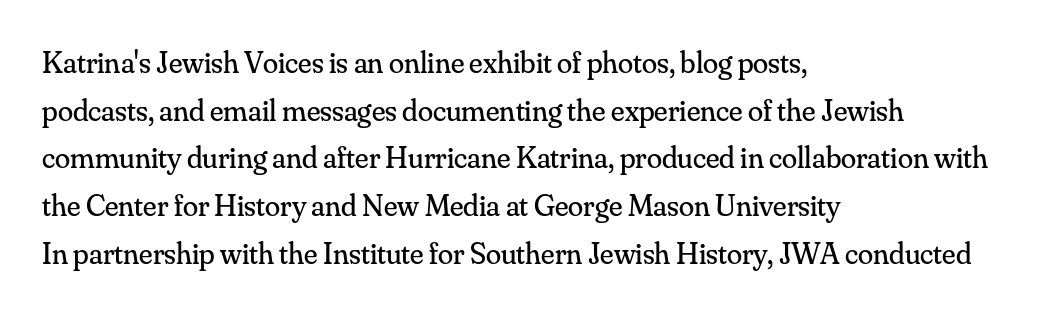
This sample has the flowing, uneven cadence of proportional lettering. Is the letter spacing exaggerated? No — it looks like the ordinary default. Typographically, this falls in the serif category. A light-to-regular cut is what we see here. Casual observation: everything's shoved over to the left.
